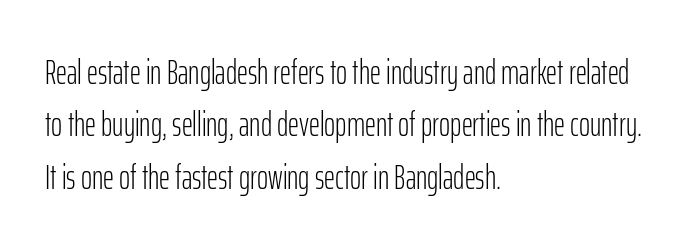
The image shows 34 px light, condensed sans-serif type, upright; set left-aligned, normal line spacing (1.54x), normal letter spacing, not underlined; low stroke contrast and a medium x-height.
